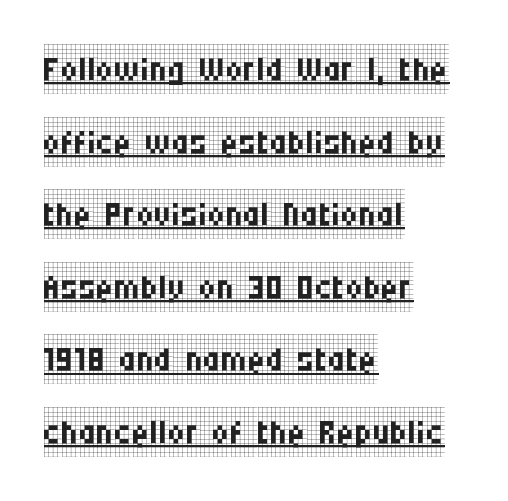
Q: Is the text bold? A: No.
Q: Is the text italic (slanted)? A: No, it is upright.
Q: Is the typeface a serif or a sans-serif typeface? A: Serif.
Q: Is the text underlined? A: Yes.
Q: How is the paragraph aligned? A: Left-aligned.
Q: Is the spacing between letters normal or unusually wide? A: Normal.
Q: Is the spacing between lines tight, normal or loose? A: Normal.
Q: Width (condensed, normal, or wide)? A: Condensed.
Q: Stroke contrast? A: Low.
Q: x-height? A: Large.
Q: Monospaced? A: No.
